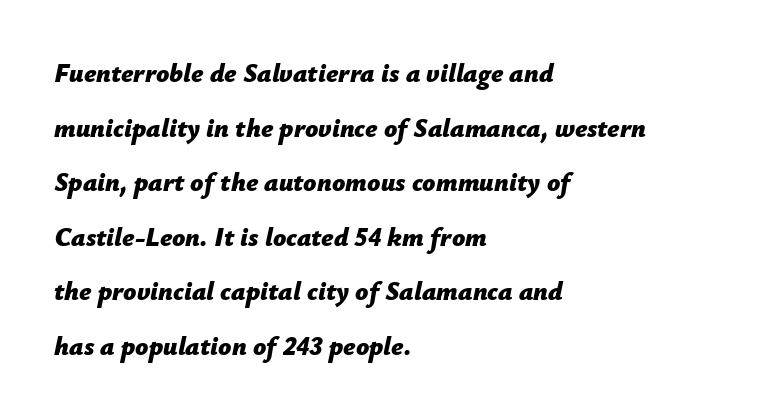
{"italic": "yes", "lean": "right", "slant_degrees": 12, "bold": "yes", "underline": "no", "align": "left", "line_spacing": "loose", "line_spacing_ratio": 2.1, "letter_spacing": "normal", "letter_spacing_em": 0.0, "glyph_px": 26}
